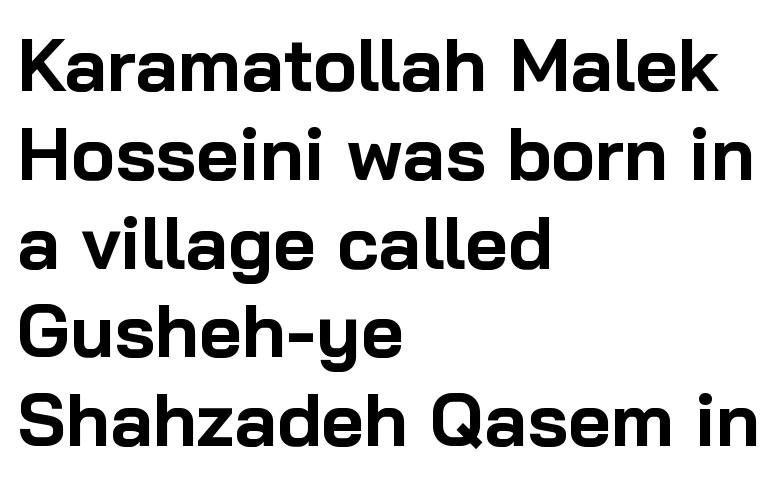
Serifs: no, the terminals of the letterforms are clean. Horizontally, the lines are justified to the leading edge only. Style check: upright. Summary of weight: heavy, a full bold. Proportional: the letters do not fall into vertical columns.
